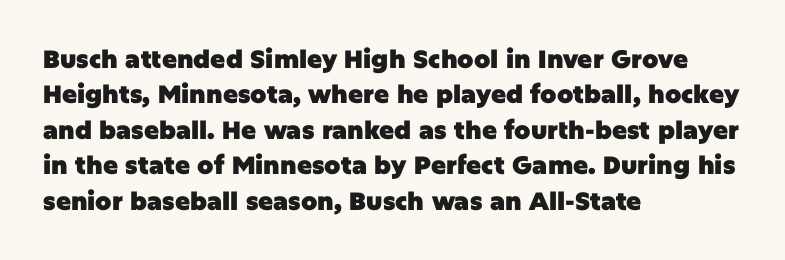
Q: Is the text bold? A: Yes.
Q: Is the text italic (slanted)? A: No, it is upright.
Q: Is the text underlined? A: No.
Q: How is the paragraph aligned? A: Left-aligned.
Q: Is the spacing between letters normal or unusually wide? A: Normal.
Q: Is the spacing between lines tight, normal or loose? A: Normal.
